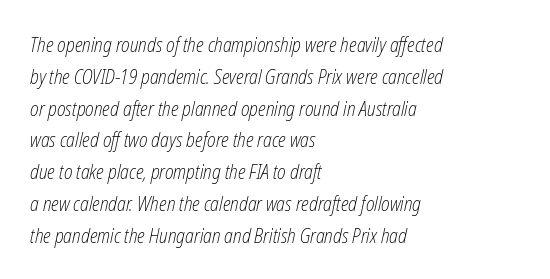
The image shows 20 px text type, italic (leaning right); set left-aligned, normal line spacing (1.59x), normal letter spacing, not underlined.
